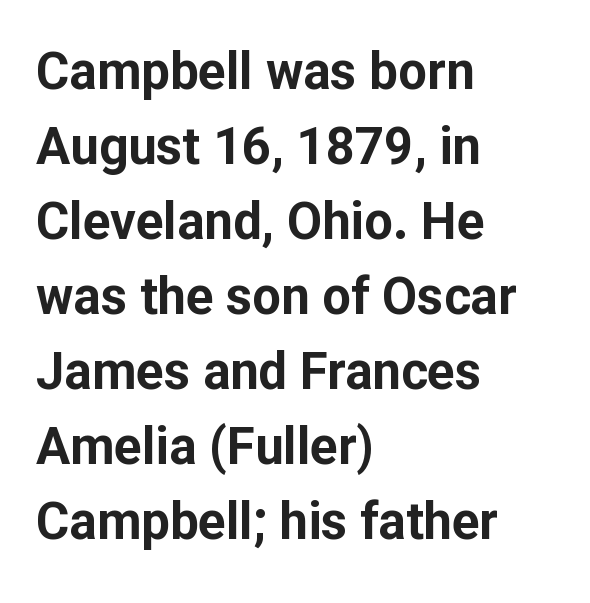
Q: Is the text bold? A: Yes.
Q: Is the text italic (slanted)? A: No, it is upright.
Q: Is the typeface a serif or a sans-serif typeface? A: Sans-serif.
Q: Is the text underlined? A: No.
Q: How is the paragraph aligned? A: Left-aligned.
Q: Is the spacing between letters normal or unusually wide? A: Normal.
Q: Is the spacing between lines tight, normal or loose? A: Normal.
Q: Width (condensed, normal, or wide)? A: Normal.
Q: Stroke contrast? A: Low.
Q: x-height? A: Medium.
Q: Monospaced? A: No.
